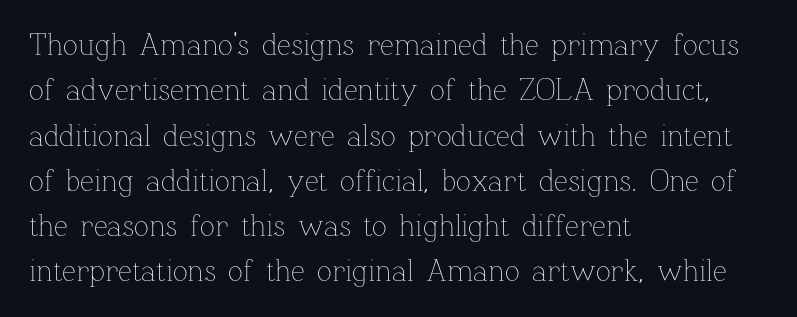
Q: Is the text bold? A: No.
Q: Is the text italic (slanted)? A: No, it is upright.
Q: Is the text underlined? A: No.
Q: How is the paragraph aligned? A: Left-aligned.
Q: Is the spacing between letters normal or unusually wide? A: Normal.
Q: Is the spacing between lines tight, normal or loose? A: Normal.
Q: Width (condensed, normal, or wide)? A: Normal.
Q: Stroke contrast? A: Low.
Q: x-height? A: Medium.
Q: Monospaced? A: No.
